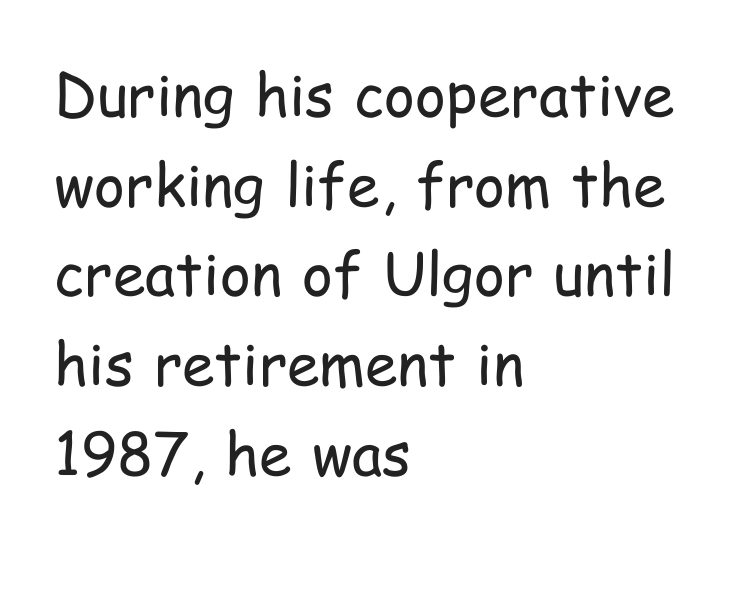
Q: Is the text bold? A: No.
Q: Is the text italic (slanted)? A: No, it is upright.
Q: Is the typeface a serif or a sans-serif typeface? A: Sans-serif.
Q: Is the text underlined? A: No.
Q: How is the paragraph aligned? A: Left-aligned.
Q: Is the spacing between letters normal or unusually wide? A: Normal.
Q: Is the spacing between lines tight, normal or loose? A: Normal.
Q: Width (condensed, normal, or wide)? A: Condensed.
Q: Stroke contrast? A: Low.
Q: x-height? A: Medium.
Q: Monospaced? A: No.
